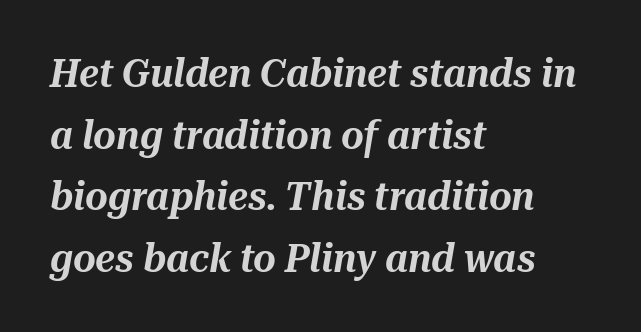
The image shows 39 px text type, italic (leaning right); set left-aligned, normal line spacing (1.58x), normal letter spacing, not underlined; medium stroke contrast and a medium x-height.
